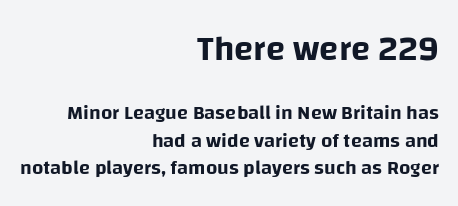
{"serif": "no", "italic": "no", "width": "normal", "stroke_contrast": "low", "x_height": "large", "monospaced": "no", "underline": "no", "align": "right", "line_spacing": "normal", "line_spacing_ratio": 1.38, "letter_spacing": "normal", "letter_spacing_em": 0.0, "larger_block": "first", "size_ratio": 1.75, "glyph_px": 35}
